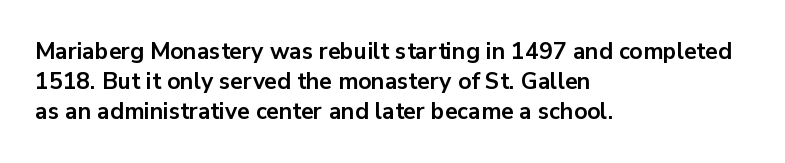
Designer's note — italics off, roman on. Clear beneath every line of the passage. Set as a true bold cut, around the 700 mark. How would I describe the line gaps? Plain and ordinary.
